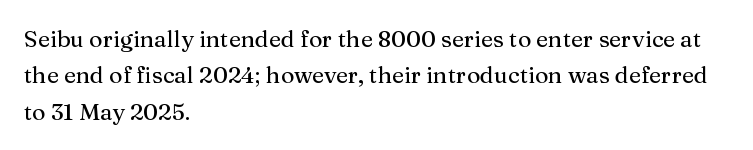
{"italic": "no", "underline": "no", "align": "left", "line_spacing": "normal", "line_spacing_ratio": 1.58, "letter_spacing": "normal", "letter_spacing_em": 0.0, "glyph_px": 23}
